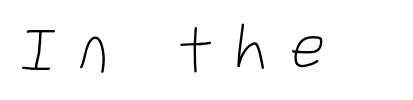
The image shows 61 px light, condensed sans-serif type; set unusually wide letter spacing (+0.34 em), not underlined; low stroke contrast and a large x-height.
